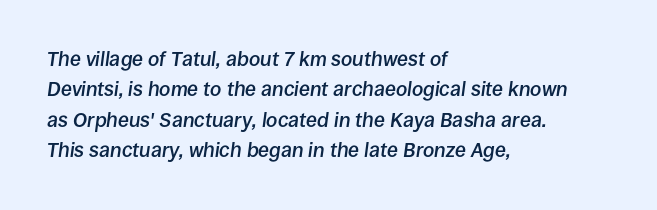
Glyph-to-glyph distance matches everyday printed text. The space directly below the letters is spotless. The leading is moderate, giving the passage an even texture. Each line starts at the same left margin while the right side varies.
